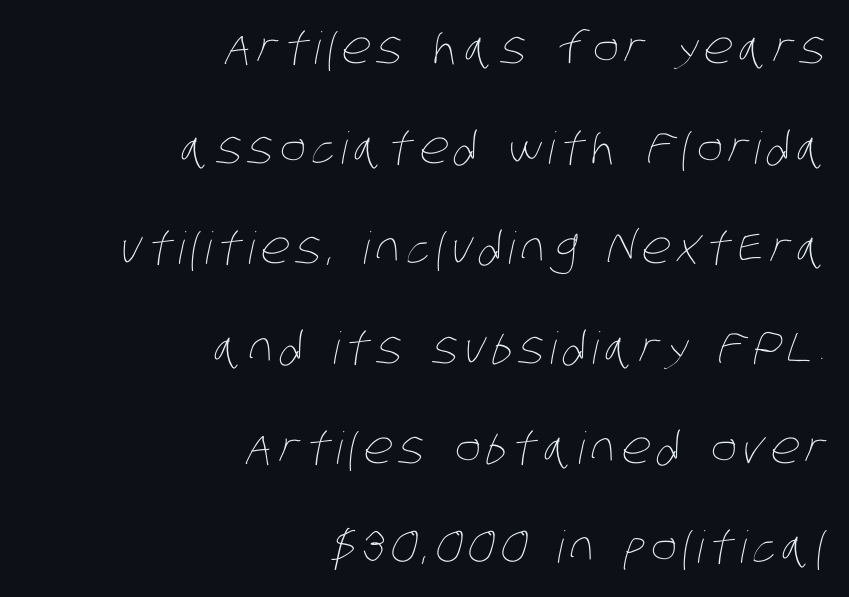
Q: Is the text bold? A: No.
Q: Is the text underlined? A: No.
Q: How is the paragraph aligned? A: Right-aligned.
Q: Is the spacing between lines tight, normal or loose? A: Loose.
Q: Width (condensed, normal, or wide)? A: Condensed.
Q: Stroke contrast? A: Low.
Q: x-height? A: Large.
Q: Monospaced? A: No.
